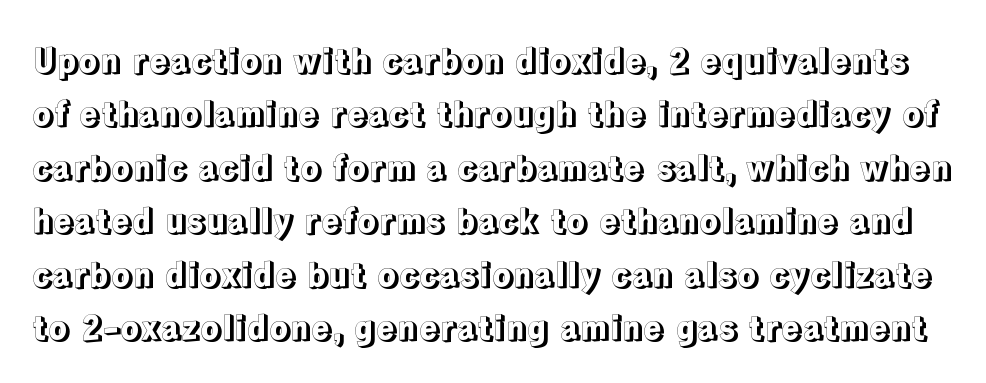
The image shows 34 px text type, upright; set normal line spacing (1.57x), normal letter spacing, not underlined; a medium x-height.
